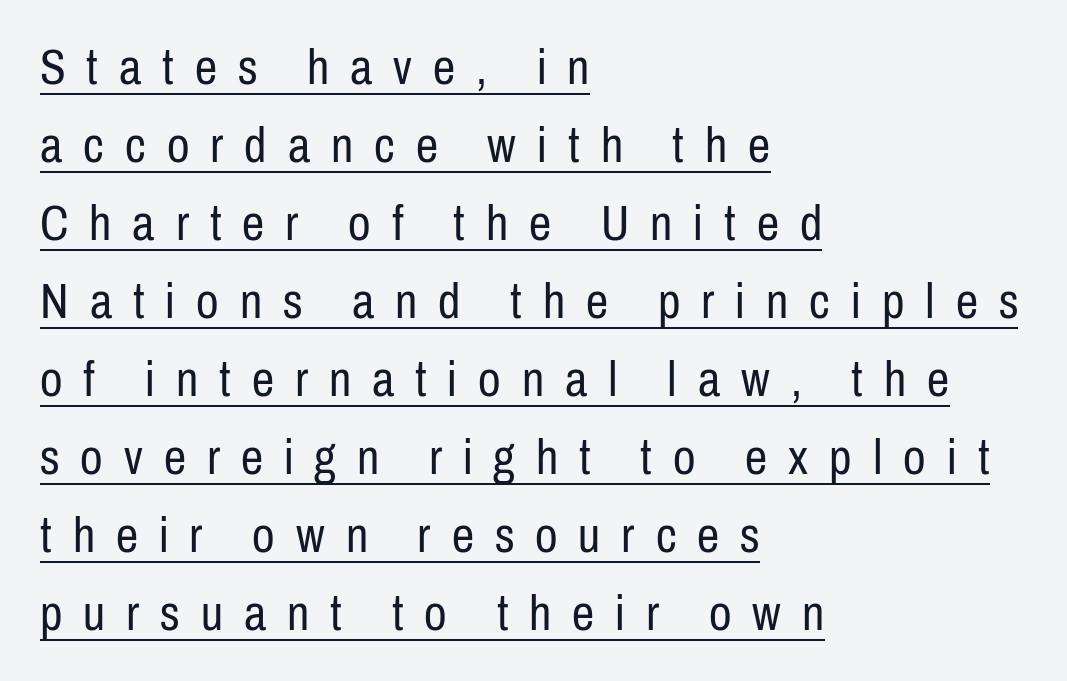
Nope, no serifs anywhere on these letters. Looks like someone drew a line under every word here. The strokes are not fattened; the text isn't bold. Designer's note — italics off, roman on. Looks like regular typesetting: each glyph gets only the width it needs.
